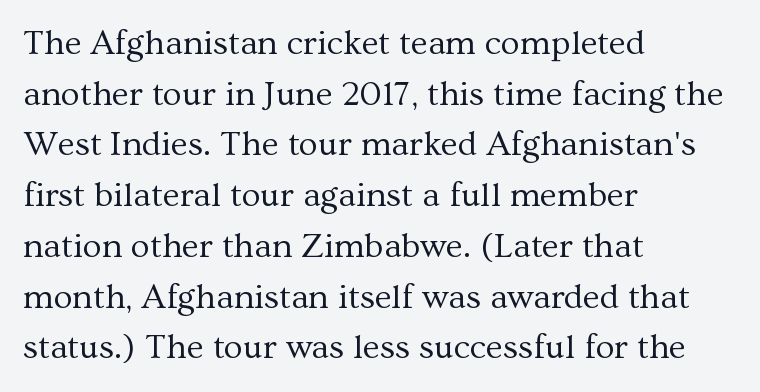
Is the block centered? No — it sits flush against the left margin. The letters carry serifs — small finishing strokes at the ends of their stems. Stroke thickness stays within the range of a standard reading face or lighter. Whoever set this chose a conventional vertical rhythm. The letters sit at their default tracking, neither squeezed nor spread.
